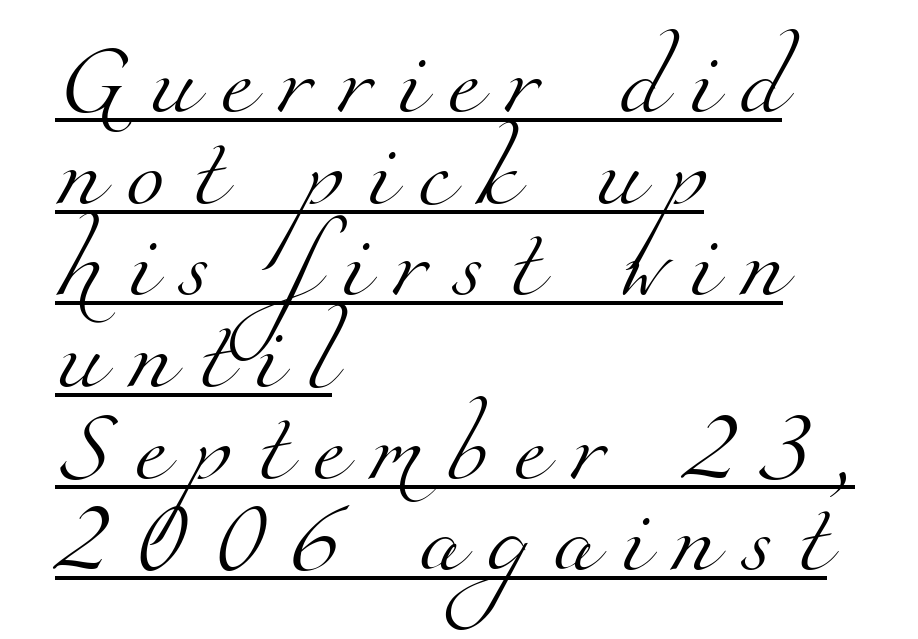
The image shows 70 px light serif type; set left-aligned, normal line spacing (1.31x), unusually wide letter spacing (+0.36 em), underlined; medium stroke contrast and a small x-height.
